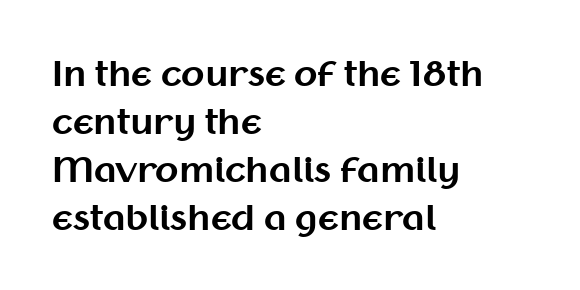
Q: Is the text bold? A: Yes.
Q: Is the text italic (slanted)? A: No, it is upright.
Q: Is the typeface a serif or a sans-serif typeface? A: Sans-serif.
Q: Is the text underlined? A: No.
Q: How is the paragraph aligned? A: Left-aligned.
Q: Is the spacing between letters normal or unusually wide? A: Normal.
Q: Is the spacing between lines tight, normal or loose? A: Normal.
Q: Width (condensed, normal, or wide)? A: Normal.
Q: Stroke contrast? A: Medium.
Q: x-height? A: Medium.
Q: Monospaced? A: No.
